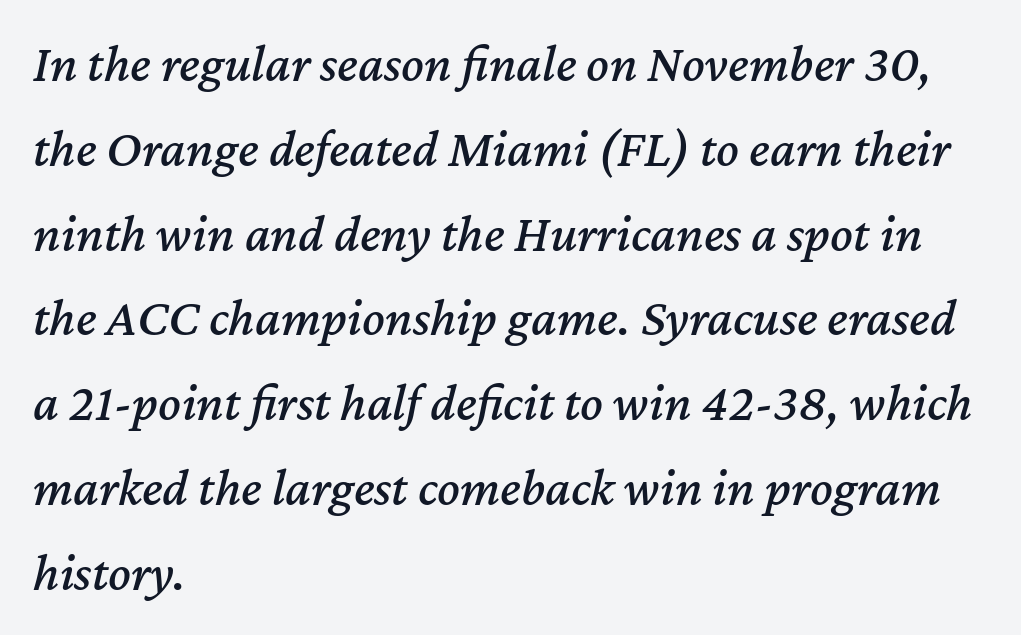
Rows of type keep a routine distance in the vertical direction. Where is the straight margin? On the left. The baseline area is clear. Here the glyphs are tracked normally, forming tight word shapes. The font's italic variant was chosen for this text. Looks like regular typesetting: each glyph gets only the width it needs.
